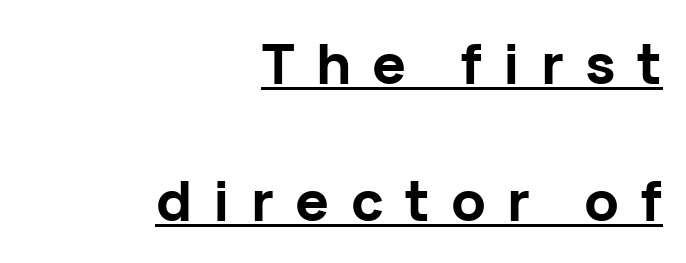
Q: Is the text bold? A: Yes.
Q: Is the text italic (slanted)? A: No, it is upright.
Q: Is the typeface a serif or a sans-serif typeface? A: Sans-serif.
Q: Is the text underlined? A: Yes.
Q: How is the paragraph aligned? A: Right-aligned.
Q: Is the spacing between letters normal or unusually wide? A: Unusually wide.
Q: Is the spacing between lines tight, normal or loose? A: Loose.
Q: Width (condensed, normal, or wide)? A: Normal.
Q: Stroke contrast? A: Low.
Q: x-height? A: Medium.
Q: Monospaced? A: No.
